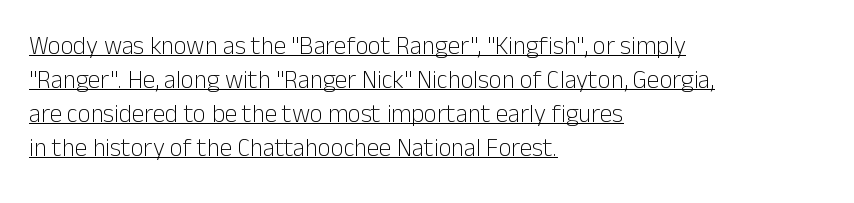
Q: Is the text bold? A: No.
Q: Is the text italic (slanted)? A: No, it is upright.
Q: Is the text underlined? A: Yes.
Q: How is the paragraph aligned? A: Left-aligned.
Q: Is the spacing between letters normal or unusually wide? A: Normal.
Q: Is the spacing between lines tight, normal or loose? A: Normal.
